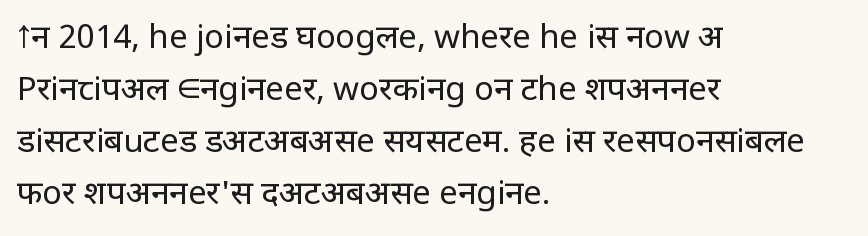
The image shows 33 px regular-weight sans-serif type, upright; set left-aligned, normal line spacing (1.58x), normal letter spacing, not underlined; low stroke contrast and a large x-height.
